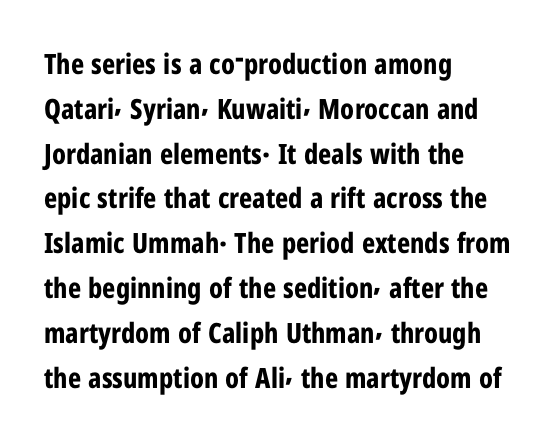
The image shows 28 px bold, condensed sans-serif type, upright; set left-aligned, normal line spacing (1.6x), normal letter spacing, not underlined; low stroke contrast and a medium x-height.
